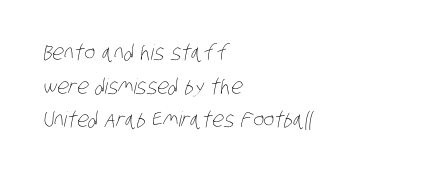
The image shows 21 px text type; set left-aligned, normal line spacing (1.6x), normal letter spacing, not underlined.
